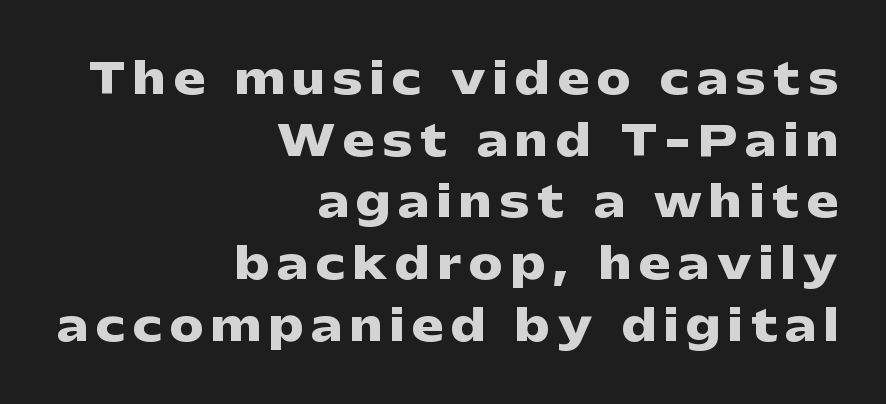
Compared with an ordinary text face, these strokes are far heavier — a full bold. A typesetter would call this proportional, since set widths differ per character. Is there any slant? The stems are plumb. If you measured baseline to baseline, you'd find a middling distance. Typographically, this falls in the sans-serif category. The foot of each line stays bare and open.
